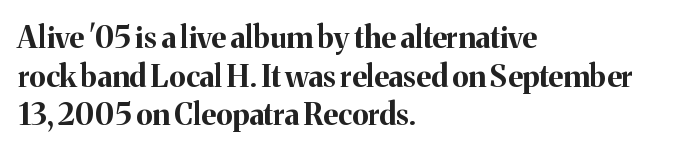
Q: Is the text bold? A: Yes.
Q: Is the text italic (slanted)? A: No, it is upright.
Q: Is the typeface a serif or a sans-serif typeface? A: Serif.
Q: Is the text underlined? A: No.
Q: How is the paragraph aligned? A: Left-aligned.
Q: Is the spacing between letters normal or unusually wide? A: Normal.
Q: Is the spacing between lines tight, normal or loose? A: Normal.
Q: Width (condensed, normal, or wide)? A: Normal.
Q: Stroke contrast? A: Medium.
Q: x-height? A: Medium.
Q: Monospaced? A: No.
